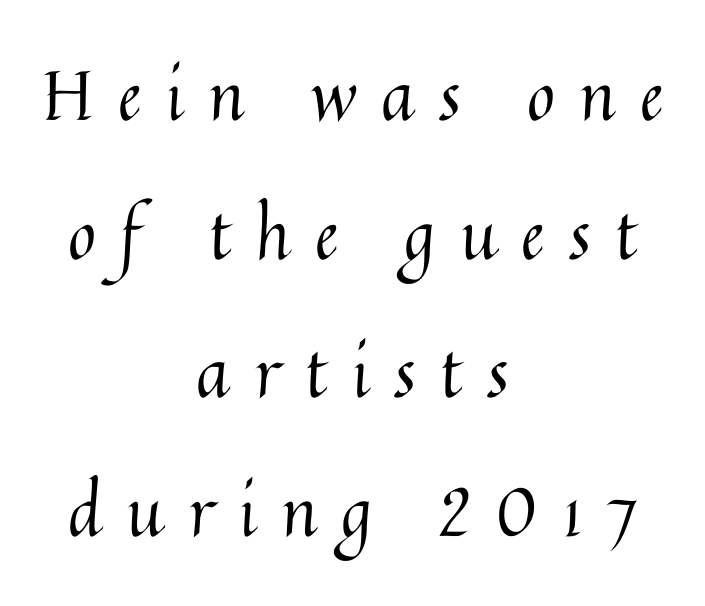
{"bold": "no", "weight": "regular", "width": "normal", "stroke_contrast": "medium", "x_height": "medium", "monospaced": "no", "underline": "no", "align": "center", "line_spacing": "loose", "line_spacing_ratio": 2.04, "letter_spacing": "wide", "letter_spacing_em": 0.36, "glyph_px": 68}
